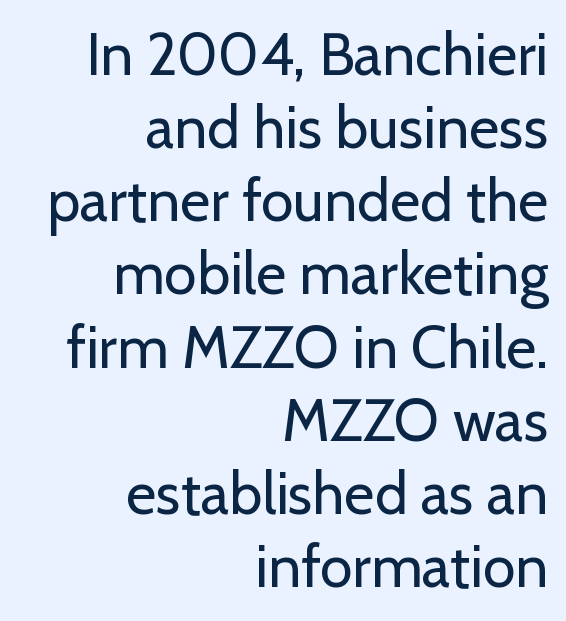
{"serif": "no", "italic": "no", "bold": "no", "weight": "regular", "width": "normal", "stroke_contrast": "low", "x_height": "medium", "monospaced": "no", "underline": "no", "align": "right", "line_spacing_ratio": 1.24, "letter_spacing": "normal", "letter_spacing_em": 0.0, "glyph_px": 59}
